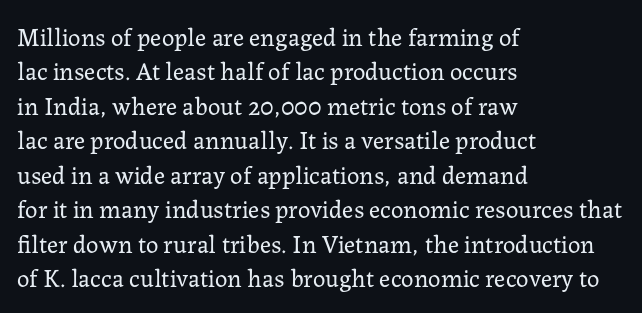
{"italic": "no", "bold": "no", "underline": "no", "align": "left", "line_spacing": "normal", "line_spacing_ratio": 1.38, "letter_spacing": "normal", "letter_spacing_em": 0.0, "glyph_px": 25}
